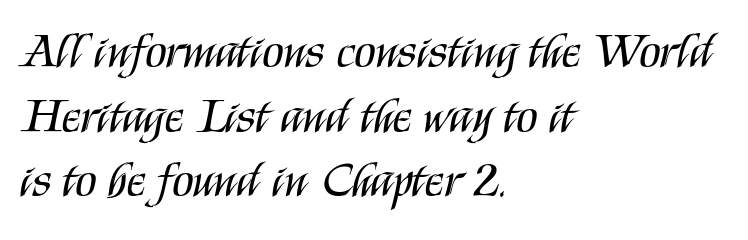
{"serif": "no", "bold": "no", "weight": "regular", "width": "condensed", "stroke_contrast": "medium", "x_height": "large", "monospaced": "no", "underline": "no", "align": "left", "line_spacing": "normal", "line_spacing_ratio": 1.32, "letter_spacing": "normal", "letter_spacing_em": 0.0, "glyph_px": 49}
